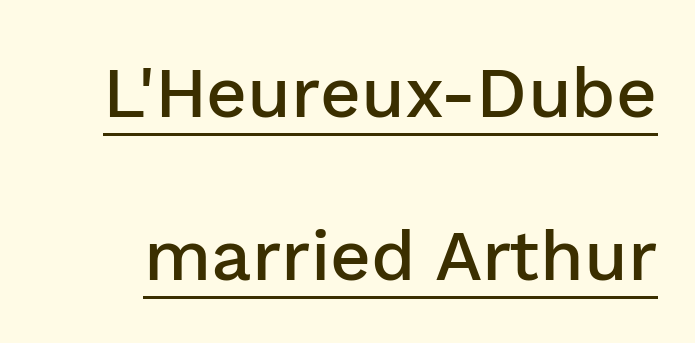
The image shows 71 px semibold sans-serif type, upright; set loose line spacing (2.29x), normal letter spacing, underlined; low stroke contrast and a medium x-height.
